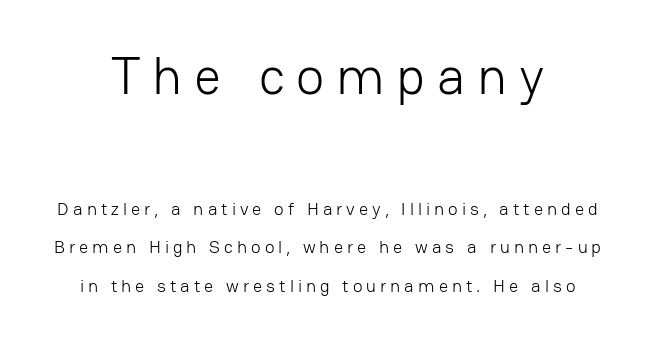
No chunkiness to these letters — they're not bold. Character widths vary here, with narrow letters taking less room than wide ones. Check where the strokes stop: nothing finishes them off — pure sans. The vertical gap from one line to the next is large. Observe the wide spacing: letters keep a clear distance from each other.
